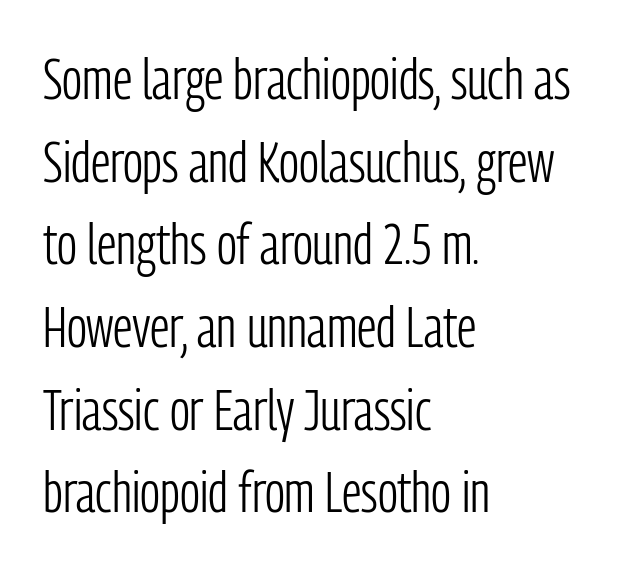
{"serif": "no", "italic": "no", "bold": "no", "weight": "light", "width": "condensed", "stroke_contrast": "low", "x_height": "medium", "monospaced": "no", "underline": "no", "align": "left", "line_spacing": "normal", "line_spacing_ratio": 1.45, "letter_spacing": "normal", "letter_spacing_em": 0.0, "glyph_px": 57}
